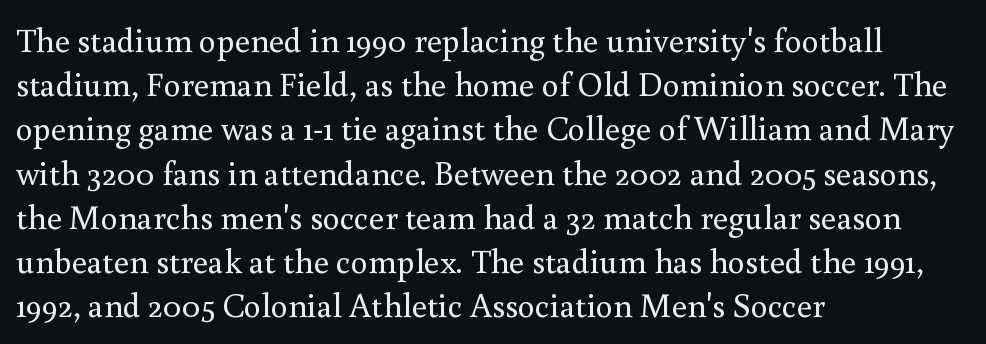
The image shows 34 px regular-weight serif type, upright; set left-aligned, normal line spacing (1.3x), normal letter spacing, not underlined; medium stroke contrast and a small x-height.
